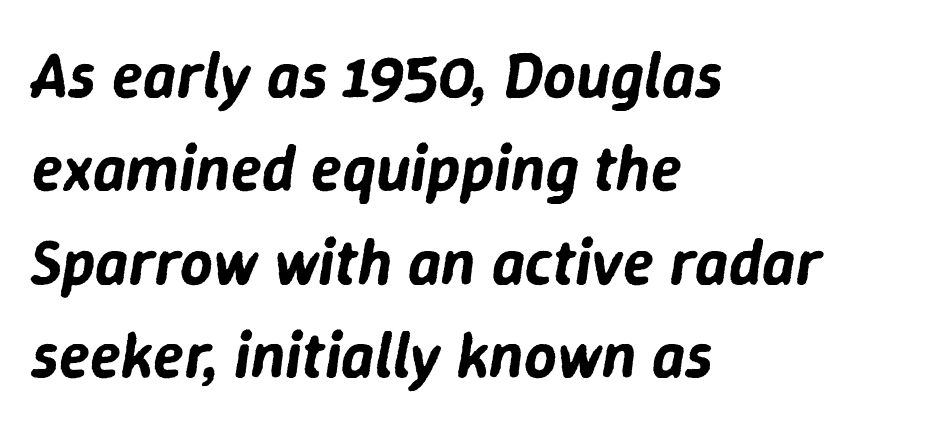
The image shows 64 px text type, italic (leaning right); set left-aligned, normal line spacing (1.46x), normal letter spacing, not underlined; low stroke contrast and a medium x-height.
